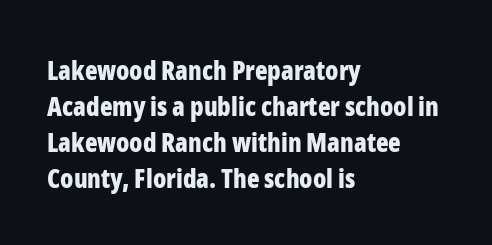
Weight: bold. Inter-character spacing is left at the font's built-in metrics. Check the space under the baseline: it is left empty. These lines sit exactly where default settings would place them. Compared with a centered layout, this one pins lines to the left instead.
